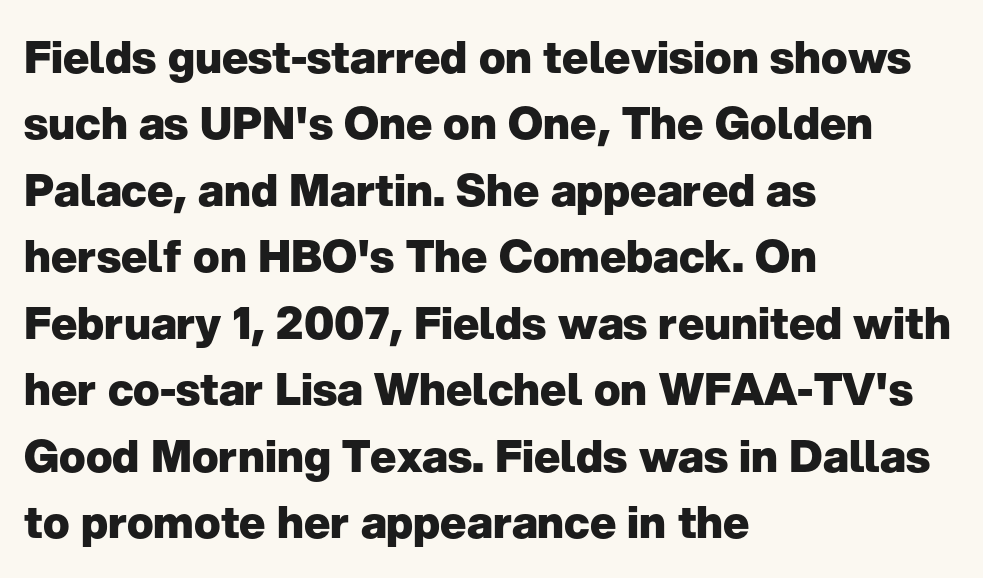
{"serif": "no", "italic": "no", "bold": "yes", "weight": "heavy", "width": "normal", "stroke_contrast": "low", "x_height": "medium", "monospaced": "no", "underline": "no", "align": "left", "line_spacing": "normal", "line_spacing_ratio": 1.51, "letter_spacing": "normal", "letter_spacing_em": 0.0, "glyph_px": 44}
